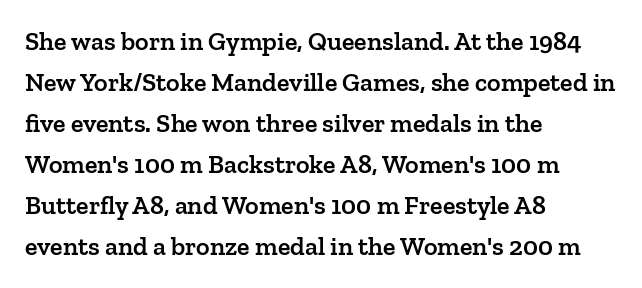
Q: Is the text bold? A: Semi-bold.
Q: Is the text italic (slanted)? A: No, it is upright.
Q: Is the text underlined? A: No.
Q: How is the paragraph aligned? A: Left-aligned.
Q: Is the spacing between letters normal or unusually wide? A: Normal.
Q: Is the spacing between lines tight, normal or loose? A: Normal.
